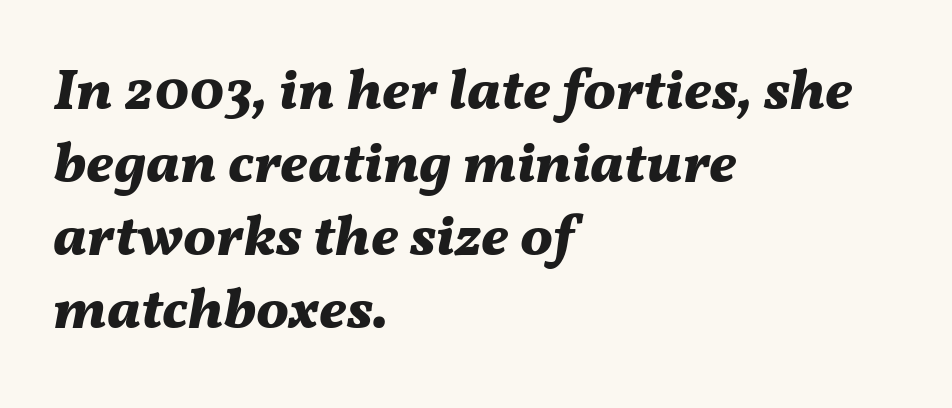
The image shows 58 px bold type, italic (leaning right); set left-aligned, normal line spacing (1.26x), normal letter spacing, not underlined; medium stroke contrast and a medium x-height.
